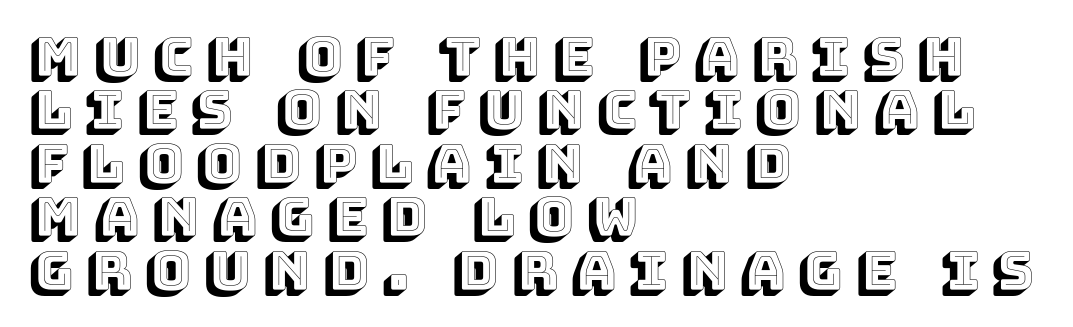
{"italic": "no", "width": "normal", "x_height": "large", "monospaced": "no", "underline": "no", "align": "left", "line_spacing": "tight", "line_spacing_ratio": 0.99, "letter_spacing": "wide", "letter_spacing_em": 0.25, "glyph_px": 54}
